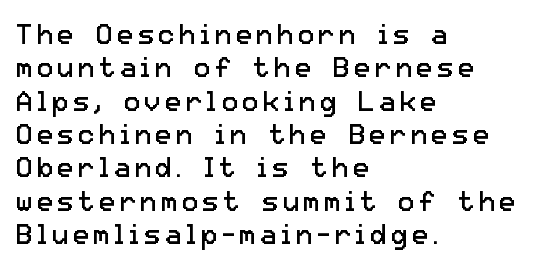
The image shows 28 px regular-weight sans-serif type, upright; set left-aligned, line spacing 1.19x, not underlined; low stroke contrast and a medium x-height.
